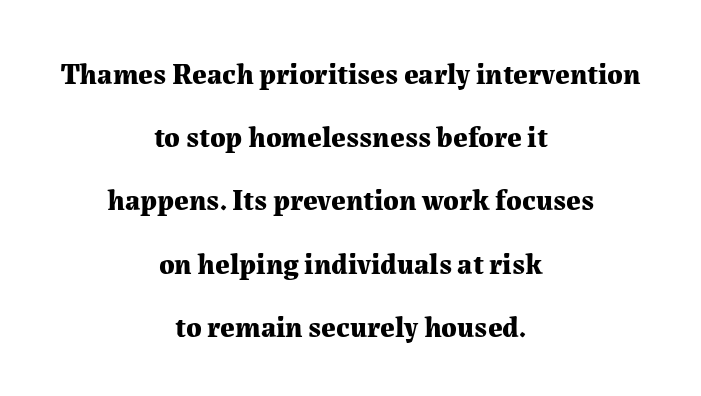
{"serif": "yes", "italic": "no", "bold": "yes", "weight": "bold", "width": "normal", "stroke_contrast": "medium", "x_height": "medium", "monospaced": "no", "underline": "no", "align": "center", "line_spacing": "loose", "line_spacing_ratio": 2.18, "letter_spacing": "normal", "letter_spacing_em": 0.0, "glyph_px": 29}
